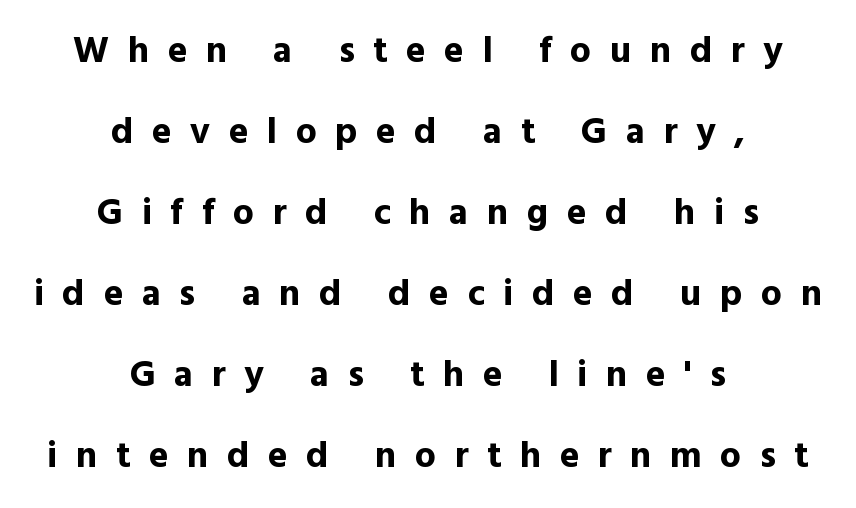
The image shows 37 px bold sans-serif type, upright; set centered, loose line spacing (2.19x), unusually wide letter spacing (+0.5 em), not underlined; a medium x-height.
